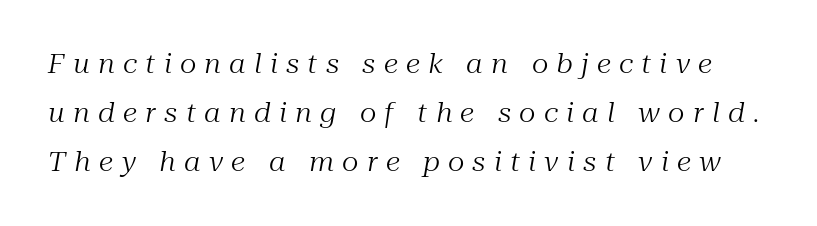
The image shows 26 px text type, italic (leaning right); set line spacing 1.88x, unusually wide letter spacing (+0.32 em), not underlined.
